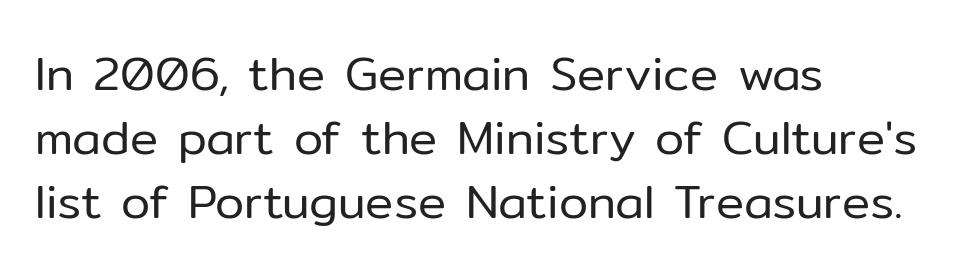
The image shows 47 px regular-weight sans-serif type, upright; set left-aligned, normal line spacing (1.36x), normal letter spacing, not underlined; low stroke contrast and a medium x-height.
